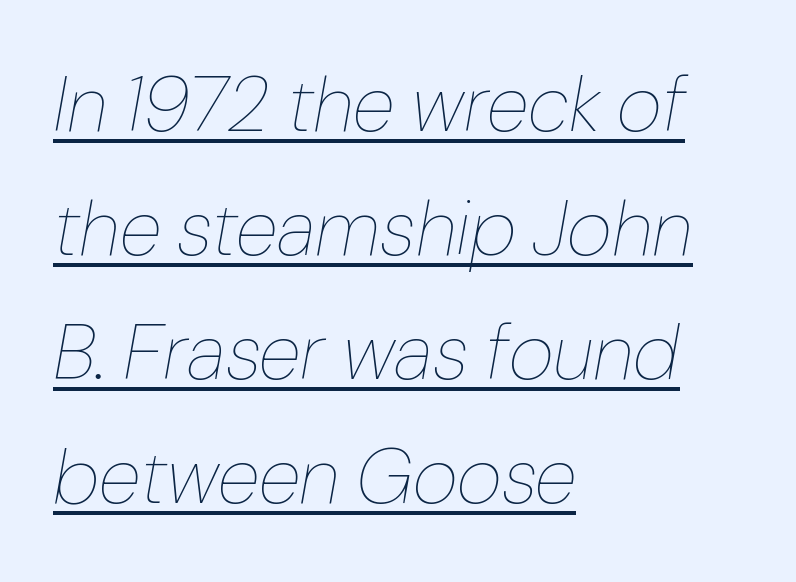
Q: Is the text bold? A: No.
Q: Is the text italic (slanted)? A: Yes, it leans right by about 10 degrees.
Q: Is the text underlined? A: Yes.
Q: How is the paragraph aligned? A: Left-aligned.
Q: Is the spacing between letters normal or unusually wide? A: Normal.
Q: Is the spacing between lines tight, normal or loose? A: Normal.
Q: Width (condensed, normal, or wide)? A: Normal.
Q: Stroke contrast? A: Low.
Q: x-height? A: Medium.
Q: Monospaced? A: No.
